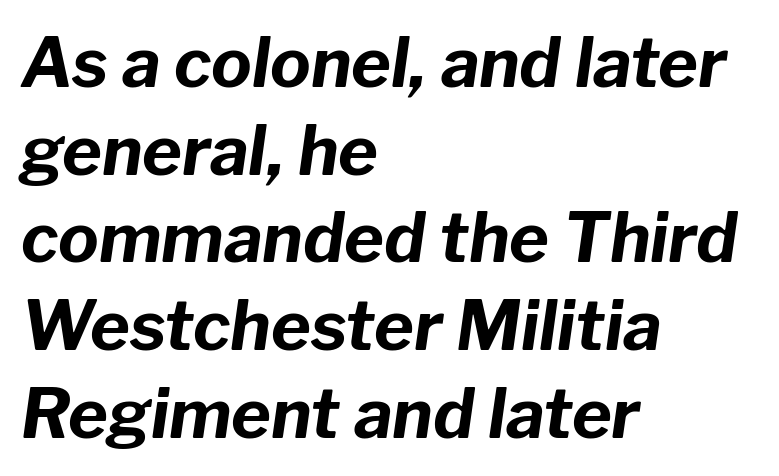
{"italic": "yes", "lean": "right", "slant_degrees": 8, "bold": "yes", "weight": "bold", "width": "normal", "stroke_contrast": "low", "x_height": "medium", "monospaced": "no", "underline": "no", "align": "left", "line_spacing": "normal", "line_spacing_ratio": 1.29, "letter_spacing": "normal", "letter_spacing_em": 0.0, "glyph_px": 68}
